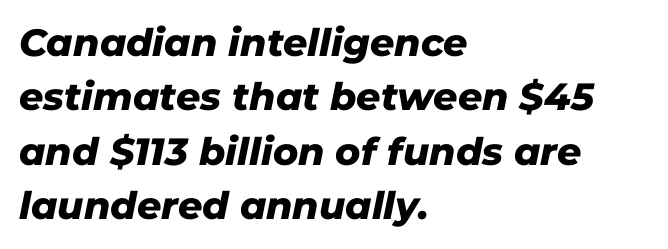
{"italic": "yes", "lean": "right", "slant_degrees": 11, "bold": "yes", "weight": "heavy", "width": "normal", "stroke_contrast": "low", "x_height": "medium", "monospaced": "no", "underline": "no", "align": "left", "line_spacing": "normal", "line_spacing_ratio": 1.43, "letter_spacing": "normal", "letter_spacing_em": 0.0, "glyph_px": 38}
